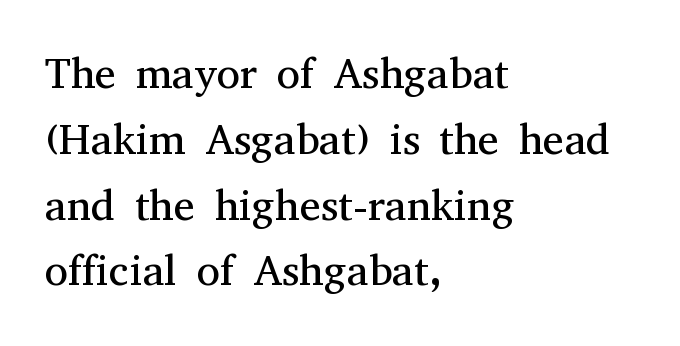
Q: Is the text bold? A: No.
Q: Is the text italic (slanted)? A: No, it is upright.
Q: Is the typeface a serif or a sans-serif typeface? A: Serif.
Q: Is the text underlined? A: No.
Q: How is the paragraph aligned? A: Left-aligned.
Q: Is the spacing between letters normal or unusually wide? A: Normal.
Q: Is the spacing between lines tight, normal or loose? A: Normal.
Q: Width (condensed, normal, or wide)? A: Normal.
Q: Stroke contrast? A: Medium.
Q: x-height? A: Medium.
Q: Monospaced? A: No.
